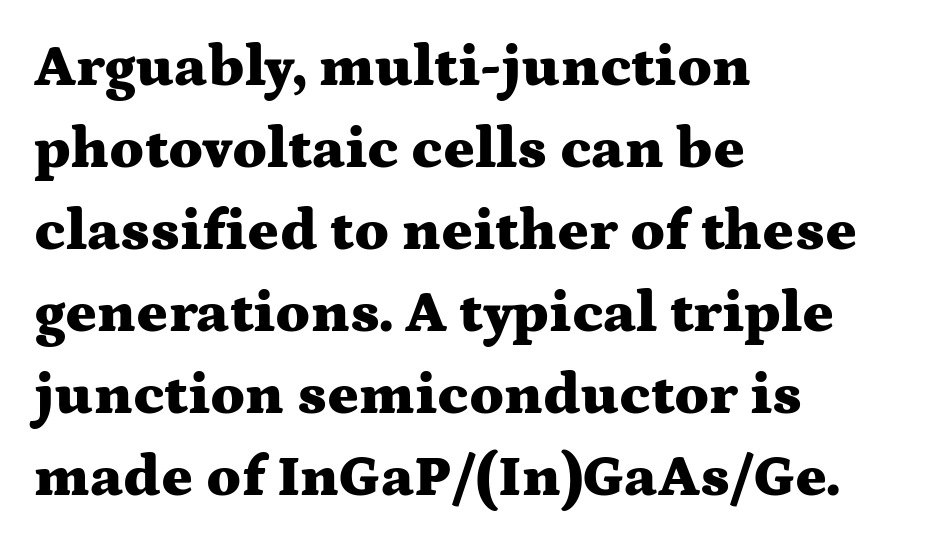
Q: Is the text bold? A: Yes.
Q: Is the text italic (slanted)? A: No, it is upright.
Q: Is the typeface a serif or a sans-serif typeface? A: Serif.
Q: Is the text underlined? A: No.
Q: How is the paragraph aligned? A: Left-aligned.
Q: Is the spacing between letters normal or unusually wide? A: Normal.
Q: Is the spacing between lines tight, normal or loose? A: Normal.
Q: Width (condensed, normal, or wide)? A: Wide.
Q: Stroke contrast? A: Medium.
Q: x-height? A: Medium.
Q: Monospaced? A: No.
